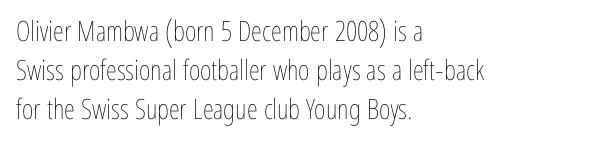
Q: Is the text bold? A: No.
Q: Is the text italic (slanted)? A: No, it is upright.
Q: Is the text underlined? A: No.
Q: How is the paragraph aligned? A: Left-aligned.
Q: Is the spacing between letters normal or unusually wide? A: Normal.
Q: Is the spacing between lines tight, normal or loose? A: Normal.
Q: Width (condensed, normal, or wide)? A: Condensed.
Q: Stroke contrast? A: Low.
Q: x-height? A: Medium.
Q: Monospaced? A: No.
